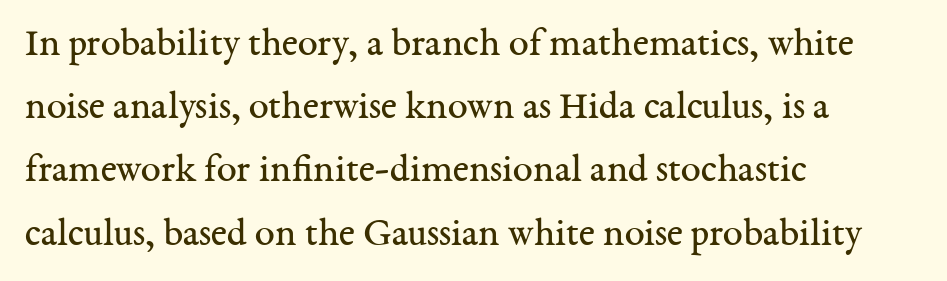
The image shows 40 px regular-weight serif type, upright; set left-aligned, normal line spacing (1.58x), normal letter spacing, not underlined; medium stroke contrast and a medium x-height.
